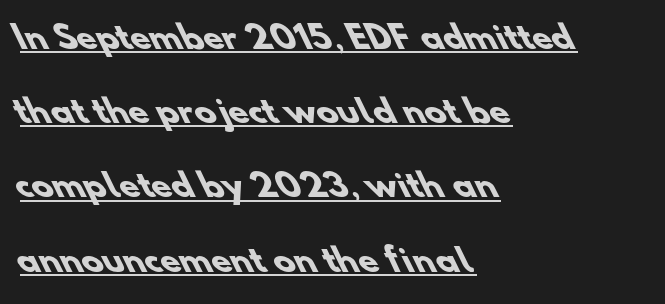
The image shows 32 px heavy sans-serif type; set left-aligned, loose line spacing (2.32x), normal letter spacing, underlined; low stroke contrast and a small x-height.
